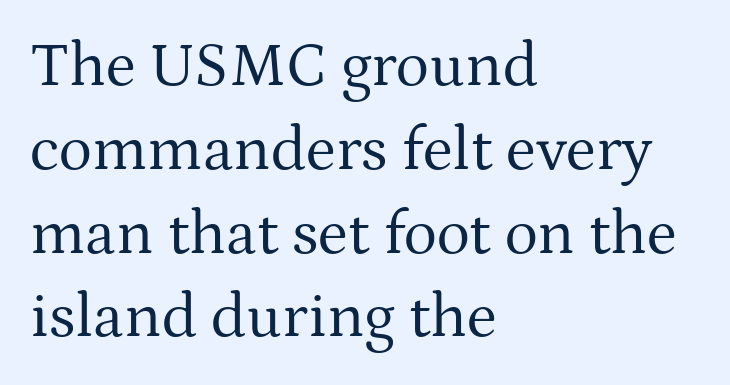
{"serif": "yes", "italic": "no", "bold": "no", "weight": "regular", "width": "normal", "stroke_contrast": "medium", "x_height": "medium", "monospaced": "no", "underline": "no", "align": "left", "line_spacing": "normal", "line_spacing_ratio": 1.33, "letter_spacing": "normal", "letter_spacing_em": 0.0, "glyph_px": 63}
